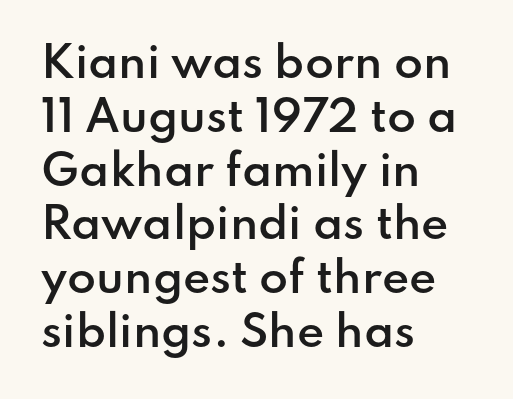
The image shows 42 px semibold sans-serif type, upright; set left-aligned, normal line spacing (1.28x), normal letter spacing, not underlined; low stroke contrast and a small x-height.
